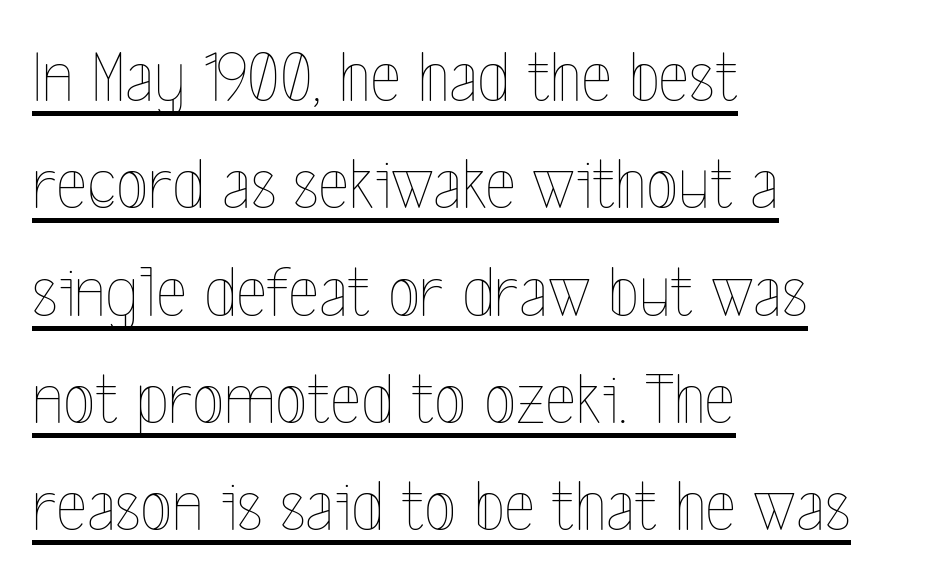
Q: Is the text bold? A: No.
Q: Is the text italic (slanted)? A: No, it is upright.
Q: Is the text underlined? A: Yes.
Q: How is the paragraph aligned? A: Left-aligned.
Q: Is the spacing between letters normal or unusually wide? A: Normal.
Q: Is the spacing between lines tight, normal or loose? A: Normal.
Q: Width (condensed, normal, or wide)? A: Condensed.
Q: x-height? A: Medium.
Q: Monospaced? A: No.
